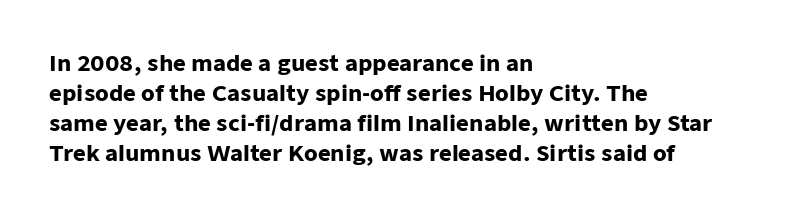
Italic: no, the glyphs are upright roman. Standard letterfit; no display-style spreading of the glyphs. Glance below the letters and you will spot only blank space. Its strokes are broad and dark, the hallmark of bold type.
